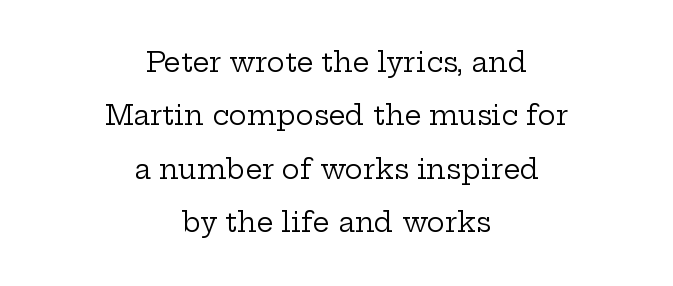
Q: Is the text bold? A: No.
Q: Is the text italic (slanted)? A: No, it is upright.
Q: Is the text underlined? A: No.
Q: How is the paragraph aligned? A: Centered.
Q: Is the spacing between letters normal or unusually wide? A: Normal.
Q: Is the spacing between lines tight, normal or loose? A: Loose.
